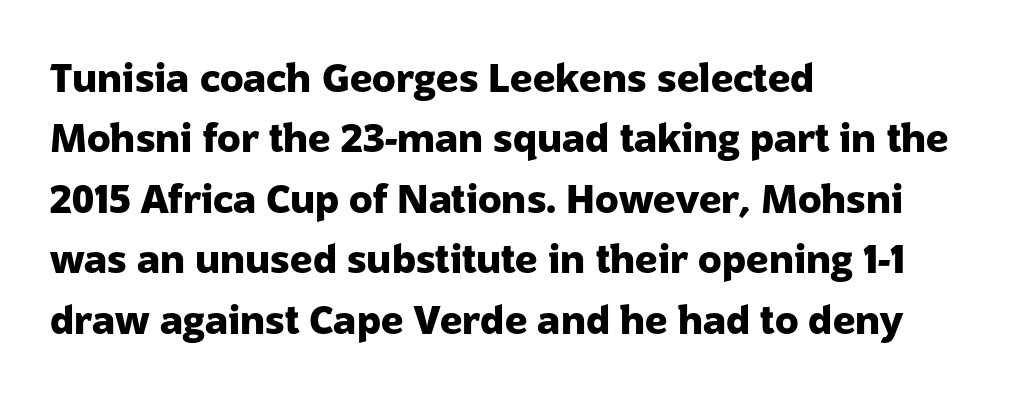
{"serif": "no", "italic": "no", "bold": "yes", "weight": "heavy", "width": "normal", "stroke_contrast": "low", "x_height": "medium", "monospaced": "no", "underline": "no", "align": "left", "line_spacing": "normal", "line_spacing_ratio": 1.55, "letter_spacing": "normal", "letter_spacing_em": 0.0, "glyph_px": 39}
